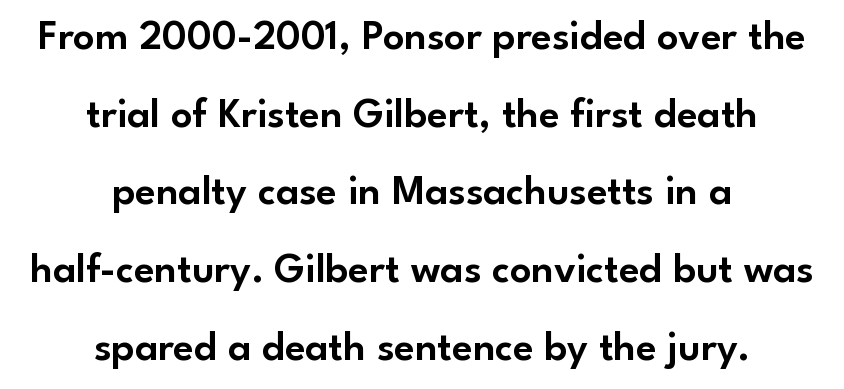
Q: Is the text italic (slanted)? A: No, it is upright.
Q: Is the typeface a serif or a sans-serif typeface? A: Sans-serif.
Q: Is the text underlined? A: No.
Q: How is the paragraph aligned? A: Centered.
Q: Is the spacing between letters normal or unusually wide? A: Normal.
Q: Width (condensed, normal, or wide)? A: Normal.
Q: Stroke contrast? A: Low.
Q: x-height? A: Small.
Q: Monospaced? A: No.
